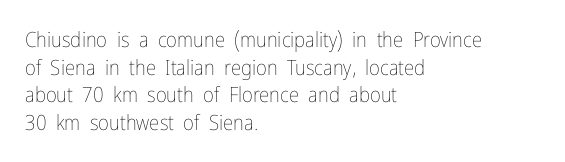
Teacher's note: observe the even left margin — that is flush-left alignment. The line texture is even and compact thanks to regular tracking. The lettering stays uniformly vertical, giving the passage a roman look. The baseline area is clear.
